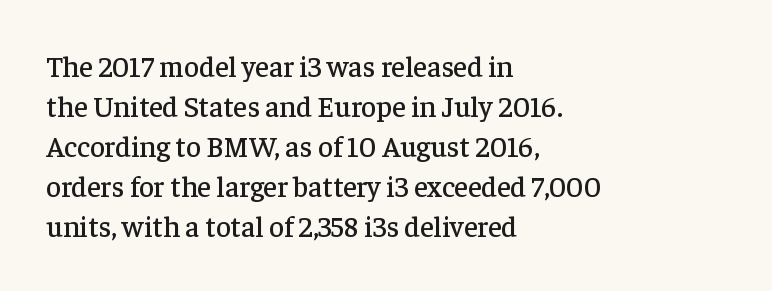
Q: Is the text italic (slanted)? A: No, it is upright.
Q: Is the typeface a serif or a sans-serif typeface? A: Serif.
Q: Is the text underlined? A: No.
Q: How is the paragraph aligned? A: Left-aligned.
Q: Is the spacing between letters normal or unusually wide? A: Normal.
Q: Is the spacing between lines tight, normal or loose? A: Normal.
Q: Width (condensed, normal, or wide)? A: Normal.
Q: Stroke contrast? A: Low.
Q: x-height? A: Medium.
Q: Monospaced? A: No.
